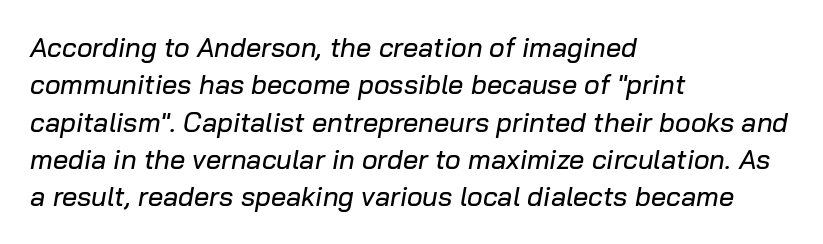
Q: Is the text italic (slanted)? A: Yes, it leans right by about 10 degrees.
Q: Is the text underlined? A: No.
Q: How is the paragraph aligned? A: Left-aligned.
Q: Is the spacing between letters normal or unusually wide? A: Normal.
Q: Is the spacing between lines tight, normal or loose? A: Normal.
